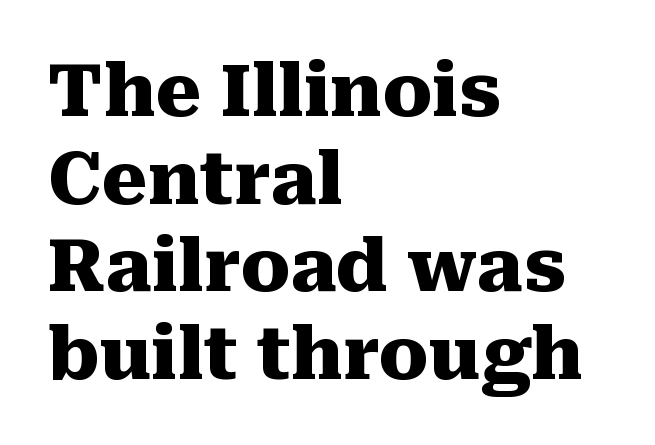
Old-style or modern, the face here clearly has serifs. Rule under the text: the space is simply empty. Notice how thick the strokes are: this is what a full bold looks like. Varying glyph widths throughout — classic text-font behaviour. Upright lettering throughout. The tracking reads as untouched default to a designer's eye.
